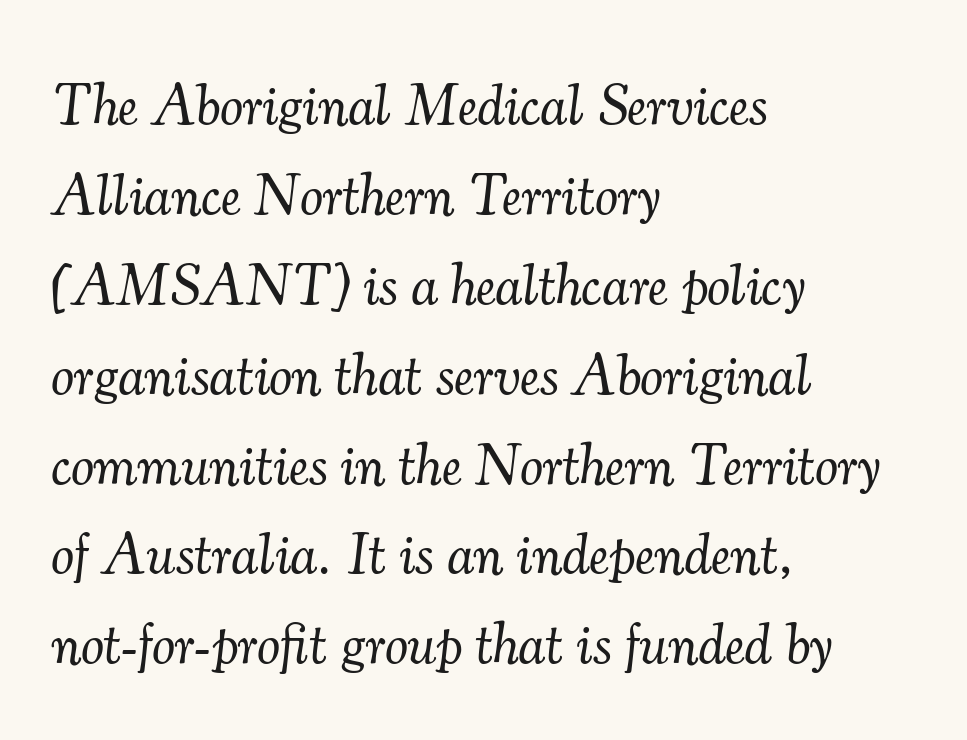
Is the stroke heavy? The answer is a plain regular-or-lighter. Spacing verdict: proportional, widths tailored to each character. Compared with typical body copy, the letter spacing here is the same. The characters display serif detailing at their extremities.
